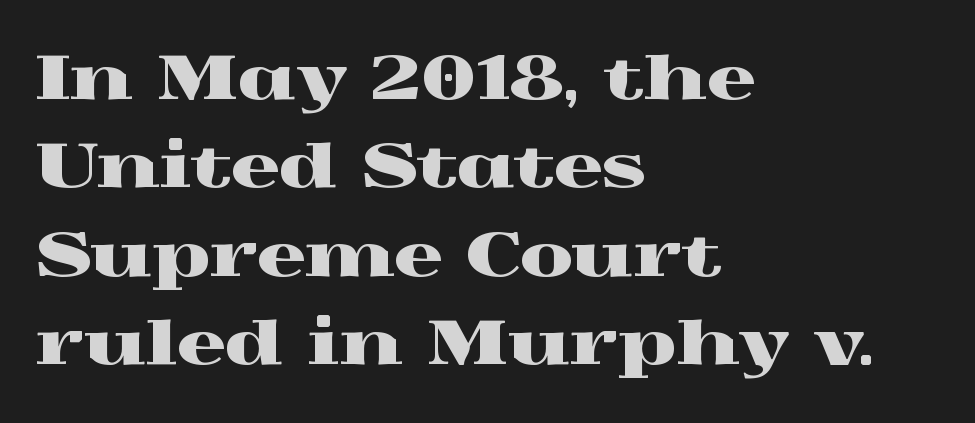
The baseline area is clear. A serif font was chosen for this passage. You can tell it's not italic because the verticals are truly vertical. Compared with typical paragraphs, the rows here are spaced about the same. A typesetter would call this proportional, since set widths differ per character.
